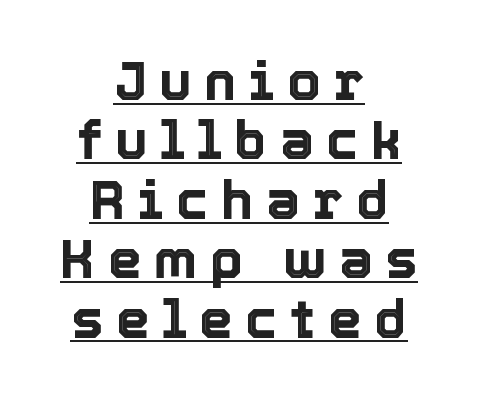
{"italic": "no", "width": "normal", "x_height": "medium", "monospaced": "no", "underline": "yes", "align": "center", "line_spacing": "tight", "line_spacing_ratio": 1.1, "letter_spacing": "wide", "letter_spacing_em": 0.23, "glyph_px": 54}
